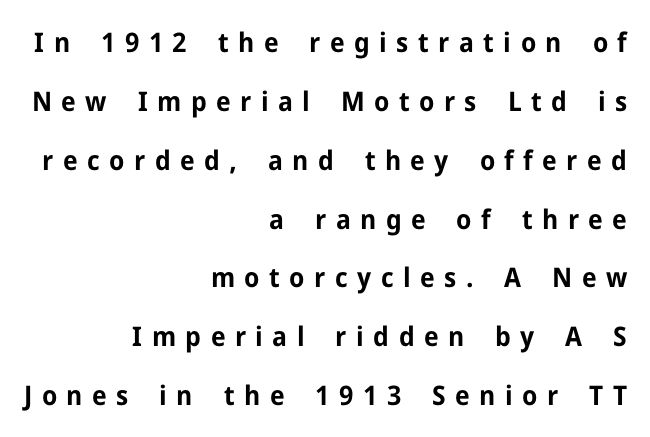
{"italic": "no", "bold": "yes", "underline": "no", "align": "right", "line_spacing": "loose", "line_spacing_ratio": 2.18, "letter_spacing": "wide", "letter_spacing_em": 0.35, "glyph_px": 27}
